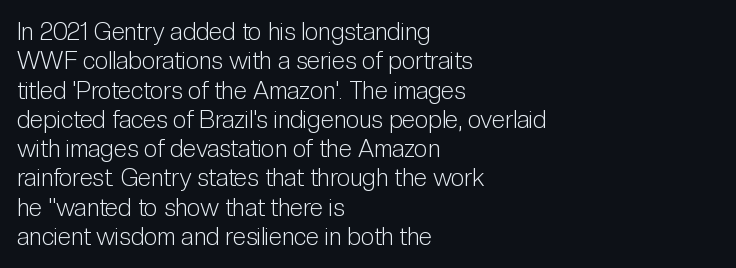
Q: Is the text bold? A: No.
Q: Is the text italic (slanted)? A: No, it is upright.
Q: Is the text underlined? A: No.
Q: How is the paragraph aligned? A: Left-aligned.
Q: Is the spacing between letters normal or unusually wide? A: Normal.
